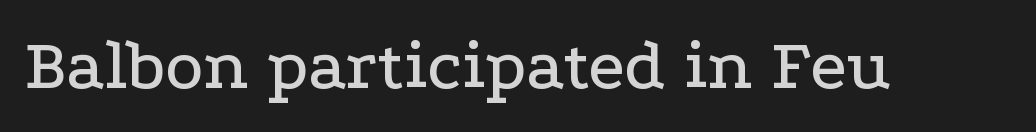
{"serif": "yes", "italic": "no", "width": "wide", "stroke_contrast": "low", "x_height": "medium", "monospaced": "no", "underline": "no", "letter_spacing": "normal", "letter_spacing_em": 0.0, "glyph_px": 73}
